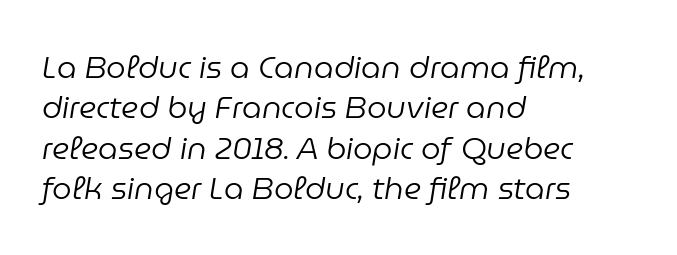
The image shows 31 px regular-weight type, italic (leaning right); set left-aligned, normal line spacing (1.3x), normal letter spacing, not underlined; low stroke contrast and a medium x-height.
